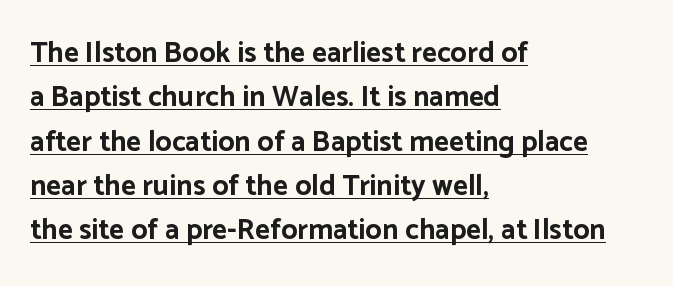
{"serif": "no", "italic": "no", "bold": "yes", "weight": "bold", "width": "normal", "stroke_contrast": "low", "x_height": "medium", "monospaced": "no", "underline": "yes", "align": "left", "line_spacing": "normal", "line_spacing_ratio": 1.53, "letter_spacing": "normal", "letter_spacing_em": 0.0, "glyph_px": 29}
